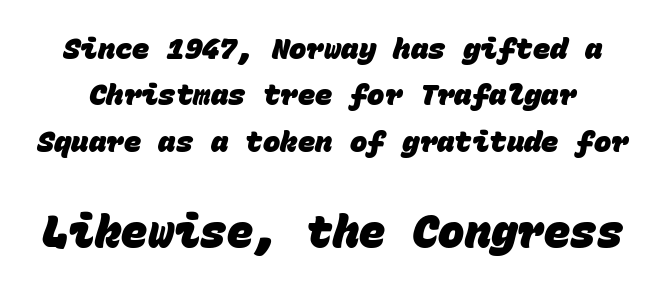
The image shows 44 px heavy sans-serif type, monospaced; set normal line spacing (1.6x), normal letter spacing, not underlined; the second (bottom) block is 1.52x larger; low stroke contrast and a large x-height.
